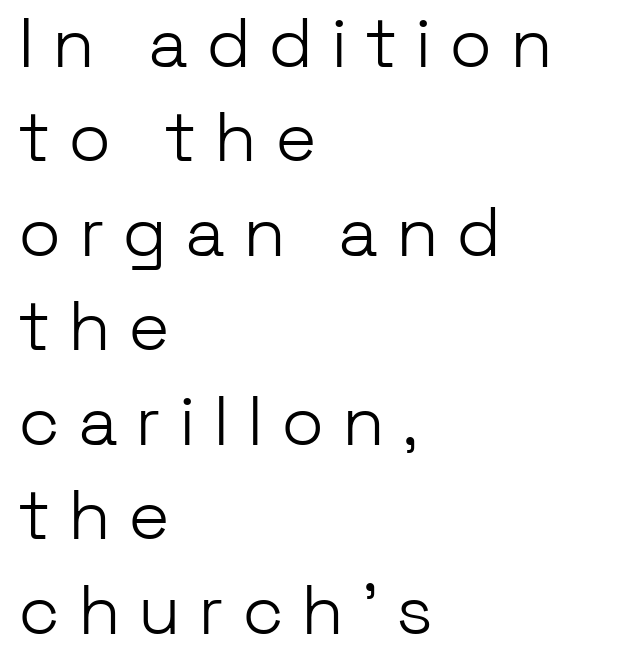
{"serif": "no", "italic": "no", "bold": "no", "weight": "light", "width": "normal", "stroke_contrast": "low", "x_height": "medium", "monospaced": "no", "underline": "no", "align": "left", "line_spacing": "normal", "line_spacing_ratio": 1.35, "letter_spacing": "wide", "letter_spacing_em": 0.25, "glyph_px": 70}
